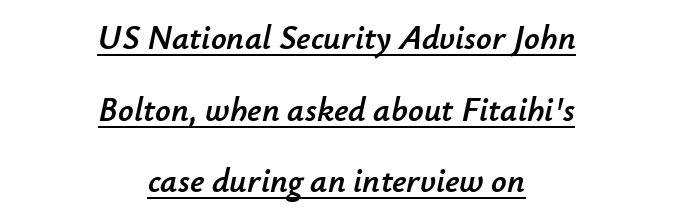
Q: Is the text italic (slanted)? A: Yes, it leans right by about 12 degrees.
Q: Is the text underlined? A: Yes.
Q: How is the paragraph aligned? A: Centered.
Q: Is the spacing between letters normal or unusually wide? A: Normal.
Q: Is the spacing between lines tight, normal or loose? A: Loose.
Q: Width (condensed, normal, or wide)? A: Normal.
Q: Stroke contrast? A: Low.
Q: x-height? A: Small.
Q: Monospaced? A: No.
